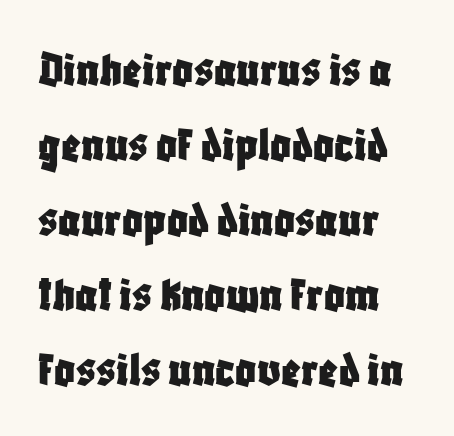
{"serif": "no", "italic": "no", "width": "condensed", "stroke_contrast": "low", "x_height": "large", "monospaced": "no", "underline": "no", "line_spacing": "normal", "line_spacing_ratio": 1.47, "letter_spacing": "normal", "letter_spacing_em": 0.0, "glyph_px": 51}
